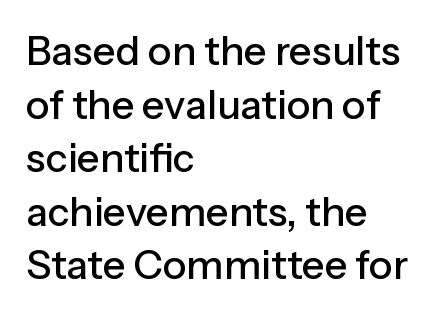
Whoever set this chose a conventional vertical rhythm. A typesetter would mark this as roman, not italic. Anything drawn beneath the words? Only blank space. Grotesque or geometric, the face here clearly has no serifs.
